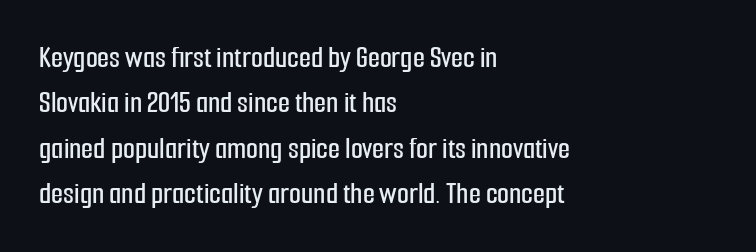
Bare-footed words on every line. Observe the ordinary spacing: letters are neighbours, not strangers. This sample is left-justified, so line endings fall wherever the words run out. Font category for this specimen: sans-serif.
